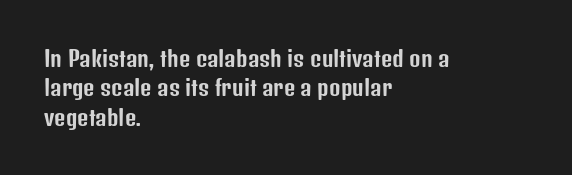
The image shows 22 px text type, upright; set left-aligned, normal line spacing (1.33x), normal letter spacing, not underlined.
